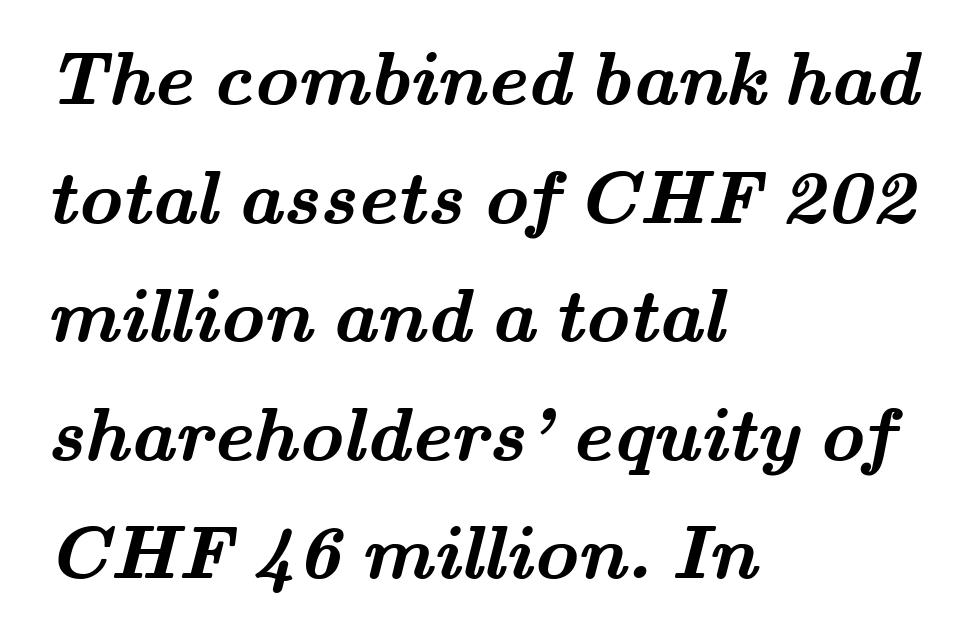
{"serif": "yes", "bold": "yes", "weight": "semibold", "width": "wide", "stroke_contrast": "medium", "x_height": "small", "monospaced": "no", "underline": "no", "align": "left", "line_spacing": "normal", "line_spacing_ratio": 1.56, "letter_spacing": "normal", "letter_spacing_em": 0.0, "glyph_px": 76}
